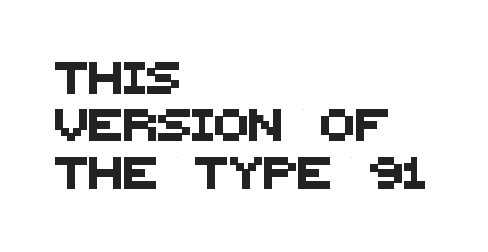
Q: Is the typeface a serif or a sans-serif typeface? A: Sans-serif.
Q: Is the text underlined? A: No.
Q: How is the paragraph aligned? A: Left-aligned.
Q: Is the spacing between letters normal or unusually wide? A: Normal.
Q: Is the spacing between lines tight, normal or loose? A: Normal.
Q: Width (condensed, normal, or wide)? A: Normal.
Q: Stroke contrast? A: Medium.
Q: x-height? A: Large.
Q: Monospaced? A: No.
